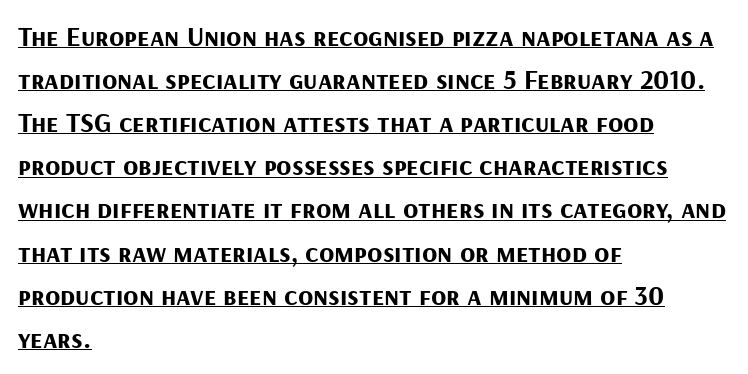
{"serif": "no", "italic": "no", "bold": "yes", "weight": "bold", "width": "normal", "stroke_contrast": "medium", "x_height": "medium", "monospaced": "no", "underline": "yes", "align": "left", "line_spacing": "normal", "line_spacing_ratio": 1.54, "letter_spacing": "normal", "letter_spacing_em": 0.0, "glyph_px": 28}
